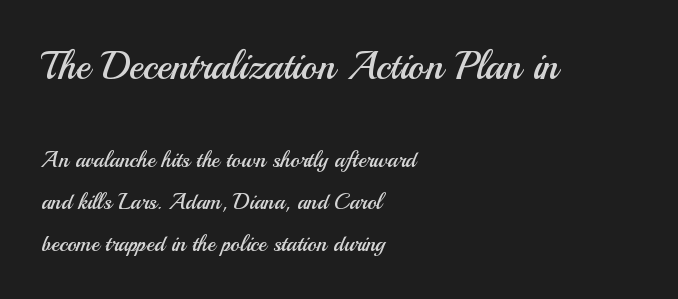
The image shows 39 px regular-weight sans-serif type; set left-aligned, loose line spacing (1.9x), normal letter spacing, not underlined; the first (top) block is 1.77x larger; medium stroke contrast and a small x-height.
